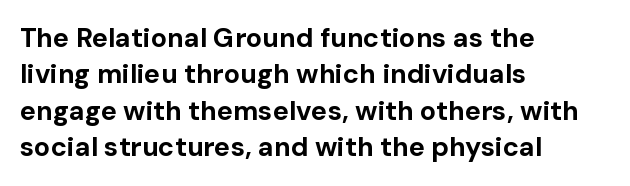
{"italic": "no", "bold": "yes", "underline": "no", "align": "left", "line_spacing": "normal", "line_spacing_ratio": 1.35, "letter_spacing": "normal", "letter_spacing_em": 0.0, "glyph_px": 27}
